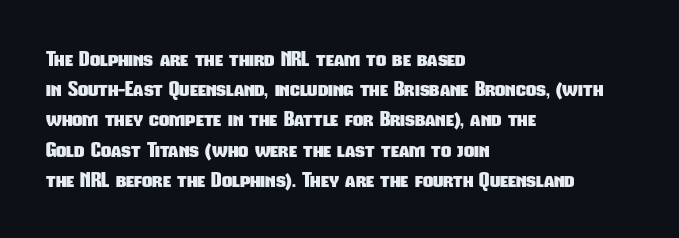
The image shows 20 px bold type; set left-aligned, normal line spacing (1.51x), normal letter spacing, not underlined.
